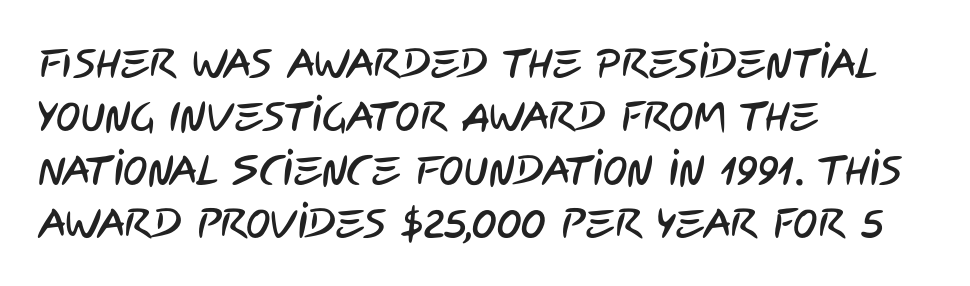
The image shows 41 px condensed sans-serif type; set left-aligned, normal line spacing (1.3x), normal letter spacing, not underlined; low stroke contrast and a large x-height.
